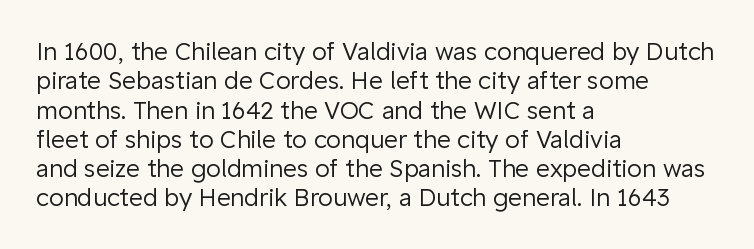
{"italic": "no", "bold": "no", "underline": "no", "align": "left", "line_spacing_ratio": 1.22, "letter_spacing": "normal", "letter_spacing_em": 0.0, "glyph_px": 24}
